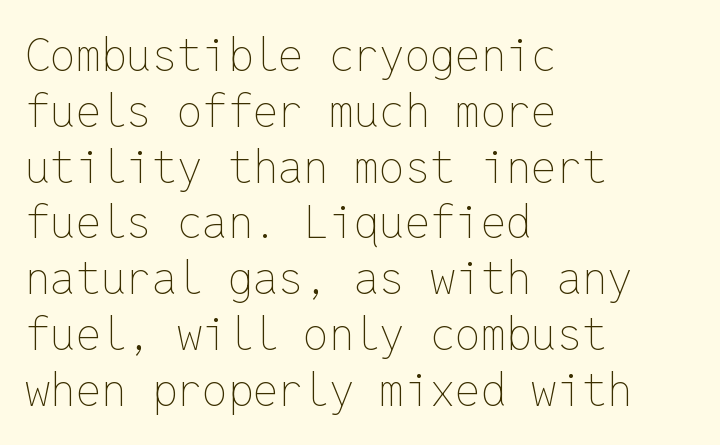
{"italic": "no", "bold": "no", "weight": "thin", "width": "normal", "stroke_contrast": "low", "x_height": "medium", "monospaced": "yes", "underline": "no", "align": "left", "line_spacing_ratio": 1.24, "letter_spacing": "normal", "letter_spacing_em": 0.0, "glyph_px": 45}
